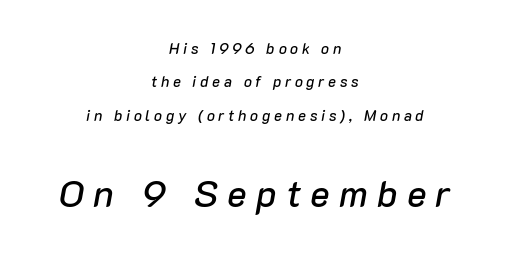
Notice how the passage keeps no hard edge, just a central spine. Caption: upper text group reduced, lower text group enlarged. Decoration check: the copy has no underline. This is oblique type, the kind used for emphasis or titles. Baseline-to-baseline distance is far greater than the letter height.
